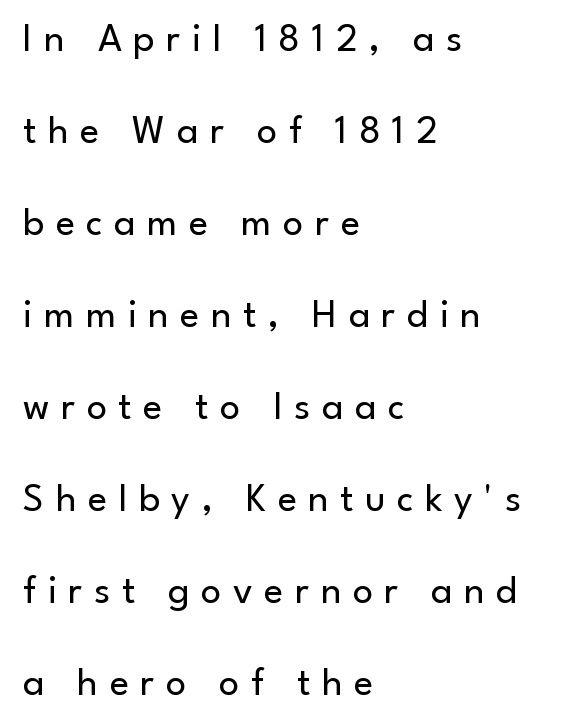
The image shows 40 px regular-weight sans-serif type, upright; set left-aligned, loose line spacing (2.3x), unusually wide letter spacing (+0.29 em), not underlined; low stroke contrast and a small x-height.
